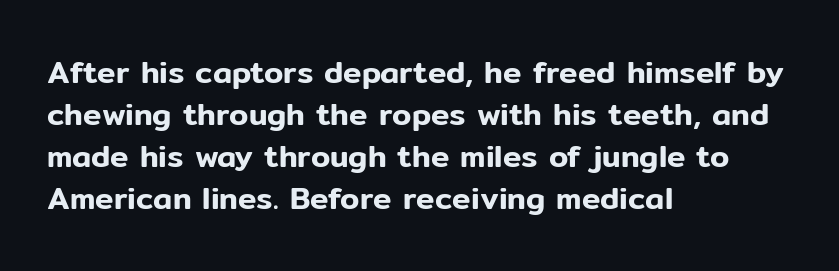
Tracking value appears to be zero — textbook default spacing. Honestly, there is no underline to notice here at all. Do the characters align in a grid? No, the font is proportional. All the whitespace from short lines collects on the right.
